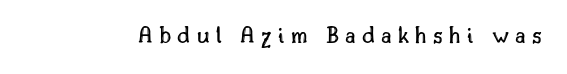
Q: Is the text italic (slanted)? A: No, it is upright.
Q: Is the text underlined? A: No.
Q: Is the spacing between letters normal or unusually wide? A: Unusually wide.
